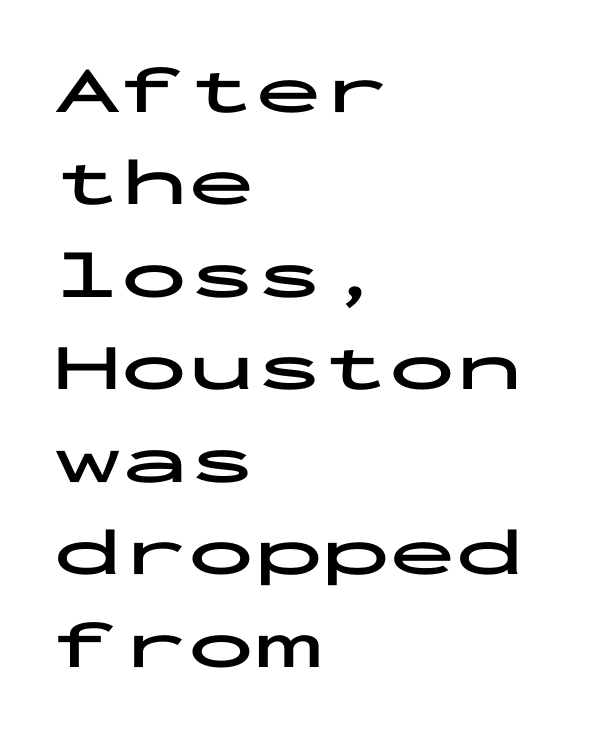
{"serif": "no", "italic": "no", "bold": "yes", "weight": "bold", "width": "wide", "stroke_contrast": "low", "x_height": "medium", "monospaced": "yes", "underline": "no", "align": "left", "line_spacing": "normal", "line_spacing_ratio": 1.38, "letter_spacing": "normal", "letter_spacing_em": 0.0, "glyph_px": 67}
